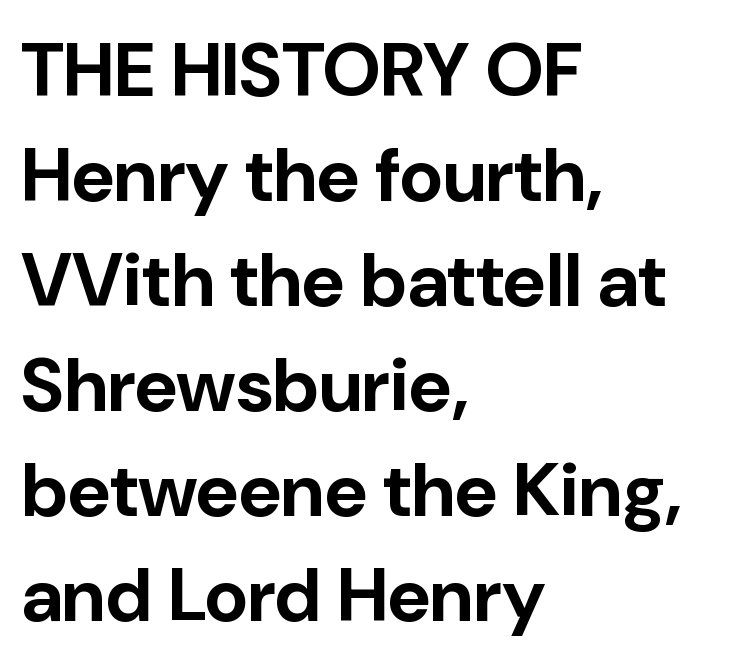
One-word summary of the alignment: left. The typesetting leans heavy: a genuine bold. You can tell it's not italic because the verticals are truly vertical. Observe the ordinary spacing: letters are neighbours, not strangers.
